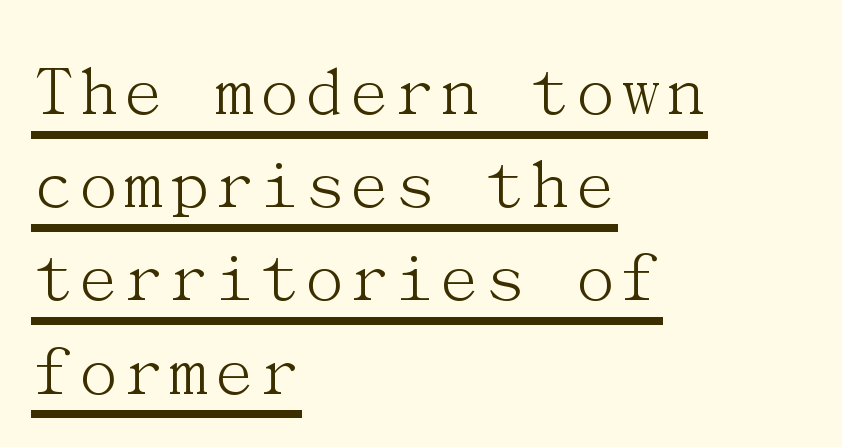
{"serif": "yes", "italic": "no", "bold": "no", "weight": "light", "width": "normal", "stroke_contrast": "medium", "x_height": "medium", "underline": "yes", "align": "left", "line_spacing_ratio": 1.21, "letter_spacing": "normal", "letter_spacing_em": 0.0, "glyph_px": 77}
